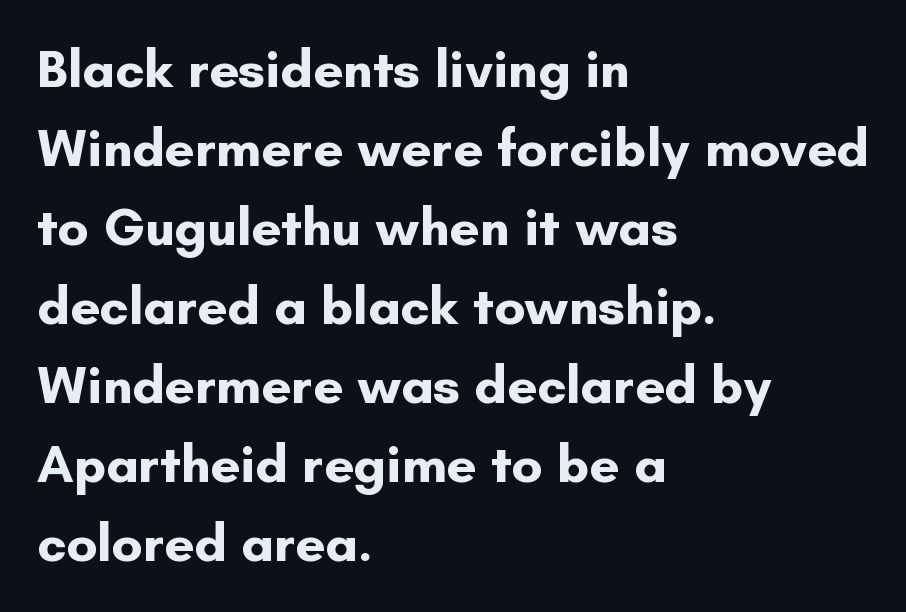
Q: Is the text bold? A: Yes.
Q: Is the text italic (slanted)? A: No, it is upright.
Q: Is the typeface a serif or a sans-serif typeface? A: Sans-serif.
Q: Is the text underlined? A: No.
Q: How is the paragraph aligned? A: Left-aligned.
Q: Is the spacing between letters normal or unusually wide? A: Normal.
Q: Is the spacing between lines tight, normal or loose? A: Normal.
Q: Width (condensed, normal, or wide)? A: Normal.
Q: Stroke contrast? A: Low.
Q: x-height? A: Small.
Q: Monospaced? A: No.
